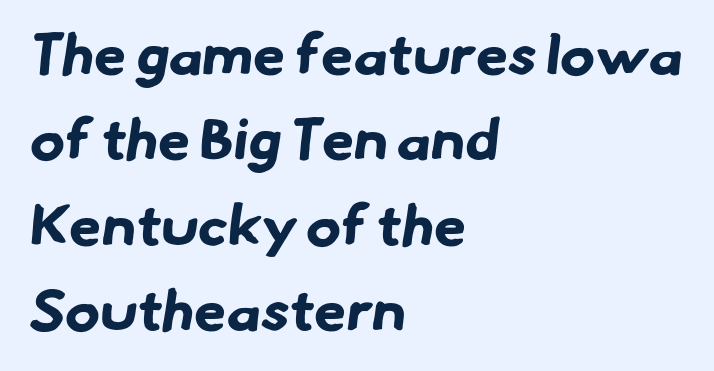
Q: Is the text bold? A: Yes.
Q: Is the typeface a serif or a sans-serif typeface? A: Sans-serif.
Q: Is the text underlined? A: No.
Q: How is the paragraph aligned? A: Left-aligned.
Q: Is the spacing between letters normal or unusually wide? A: Normal.
Q: Is the spacing between lines tight, normal or loose? A: Normal.
Q: Width (condensed, normal, or wide)? A: Normal.
Q: Stroke contrast? A: Low.
Q: x-height? A: Small.
Q: Monospaced? A: No.
